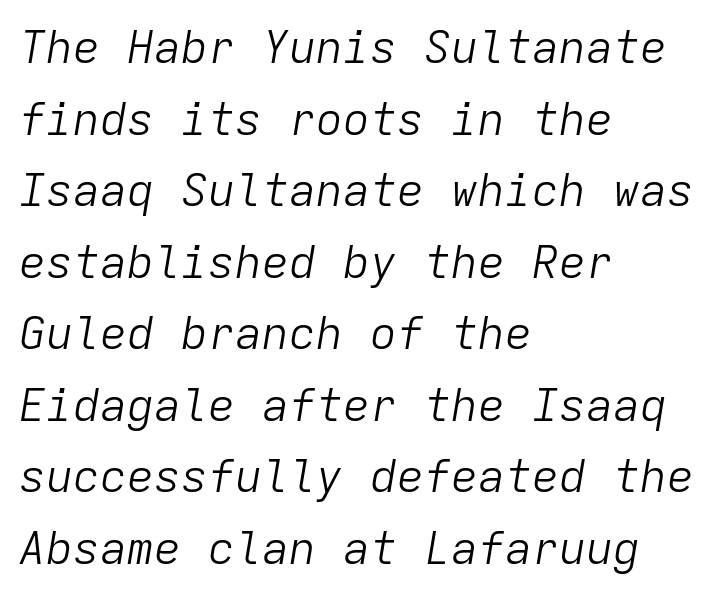
The image shows 45 px light type, italic (leaning right), monospaced; set left-aligned, normal line spacing (1.59x), normal letter spacing, not underlined; low stroke contrast and a medium x-height.
